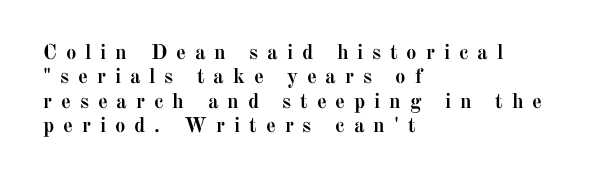
{"italic": "no", "bold": "yes", "underline": "no", "align": "left", "line_spacing_ratio": 1.16, "letter_spacing": "wide", "letter_spacing_em": 0.42, "glyph_px": 21}
